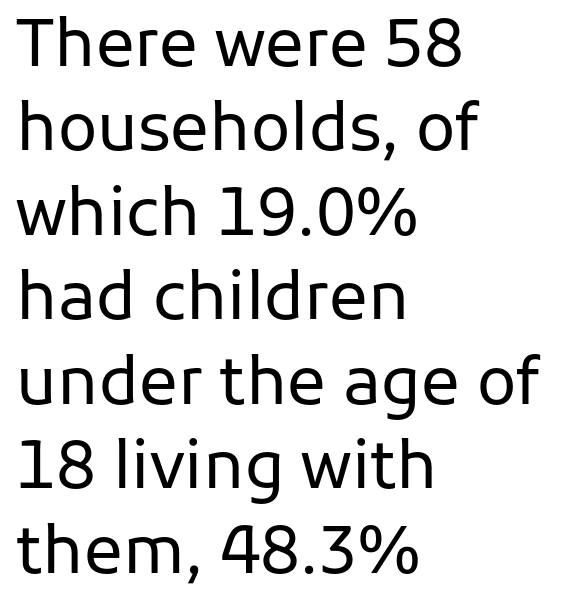
The font family rendered here belongs to the sans-serif group. Only glyphs here, with clear space below each row. The passage shown is not bold in any degree. Letter spacing: default. Is the block centered? No — it sits flush against the left margin. The specimen reads as upright at a glance.
